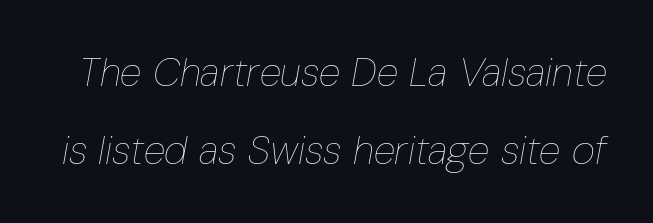
Q: Is the text bold? A: No.
Q: Is the text italic (slanted)? A: Yes, it leans right by about 10 degrees.
Q: Is the text underlined? A: No.
Q: Is the spacing between letters normal or unusually wide? A: Normal.
Q: Is the spacing between lines tight, normal or loose? A: Loose.
Q: Width (condensed, normal, or wide)? A: Condensed.
Q: Stroke contrast? A: Low.
Q: x-height? A: Medium.
Q: Monospaced? A: No.
